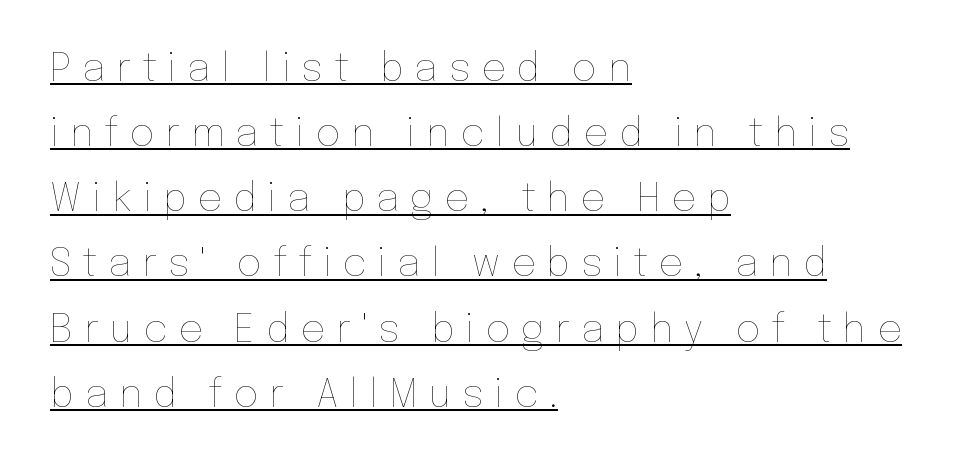
The image shows 39 px thin type, upright; set left-aligned, normal line spacing (1.67x), unusually wide letter spacing (+0.28 em), underlined; low stroke contrast and a medium x-height.
